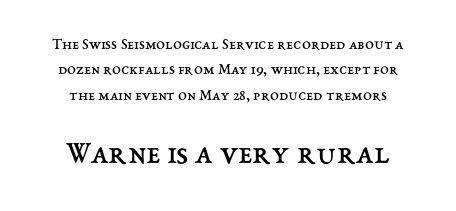
Between these two stacked blocks, the lower one wins on size. The horizontal fit of the characters is conventional and even. The passage shown stacks its lines at a standard gap. The passage shown is typed in a proportional face where columns would drift. Horizontal alignment here is central, giving a formal, balanced look.
